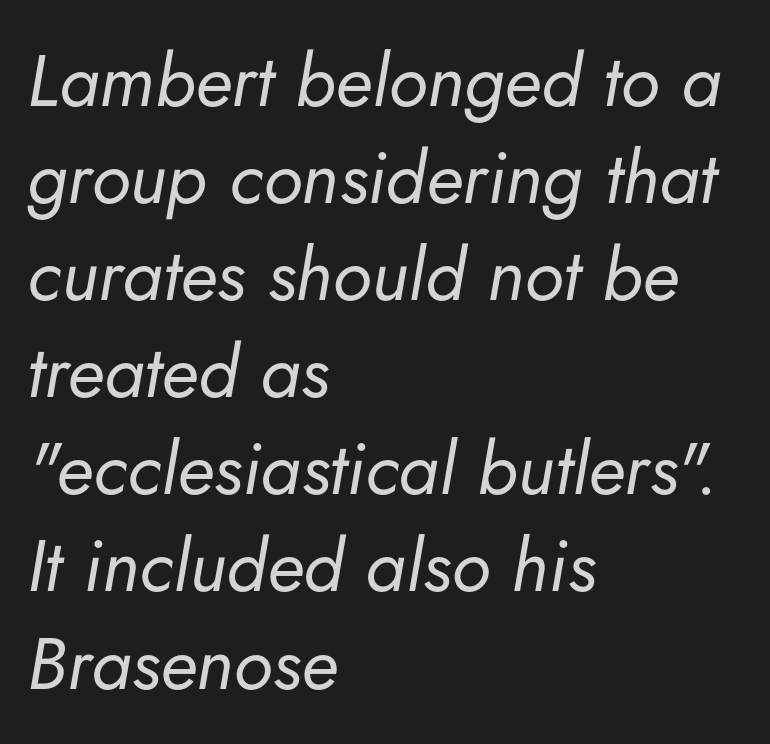
Q: Is the text bold? A: No.
Q: Is the text italic (slanted)? A: Yes, it leans right by about 5 degrees.
Q: Is the text underlined? A: No.
Q: How is the paragraph aligned? A: Left-aligned.
Q: Is the spacing between letters normal or unusually wide? A: Normal.
Q: Is the spacing between lines tight, normal or loose? A: Normal.
Q: Width (condensed, normal, or wide)? A: Normal.
Q: Stroke contrast? A: Low.
Q: x-height? A: Small.
Q: Monospaced? A: No.
